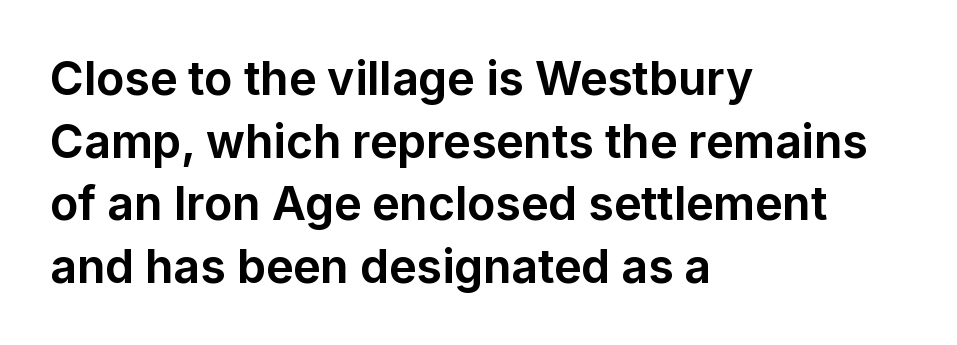
Unlike italic type, these characters show no tilt at all. The strokes are fattened all the way to bold. Vertically, the passage feels balanced, rows spaced as you'd expect. The letters advance in unequal steps, a hallmark of proportional type. This rendering features lettering with no underline. Observe the ordinary spacing: letters are neighbours, not strangers.
